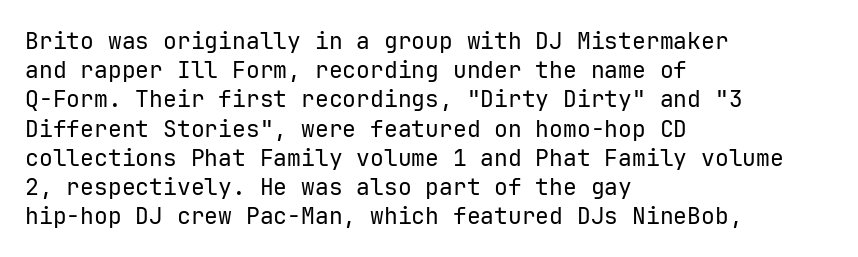
Nothing unusual about the tracking: characters are spaced as the font intends. Caption: multi-line text, flush left, ragged right. How would I describe the line gaps? Plain and ordinary. Unbolded letterforms with no extra heft.
